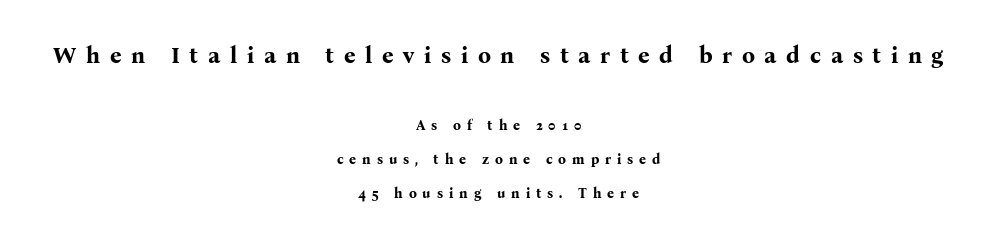
Q: Is the text bold? A: Yes.
Q: Is the text italic (slanted)? A: No, it is upright.
Q: Is the text underlined? A: No.
Q: How is the paragraph aligned? A: Centered.
Q: Is the spacing between letters normal or unusually wide? A: Unusually wide.
Q: Is the spacing between lines tight, normal or loose? A: Loose.
Q: Which block of text is set in a larger size, the first (top) or the second (bottom)? A: The first (top) one.
